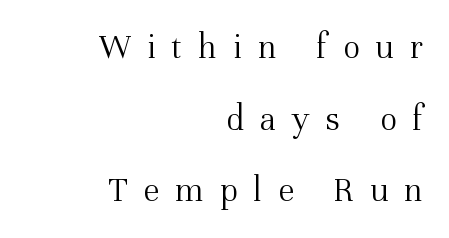
Q: Is the text bold? A: No.
Q: Is the text italic (slanted)? A: No, it is upright.
Q: Is the typeface a serif or a sans-serif typeface? A: Serif.
Q: Is the text underlined? A: No.
Q: How is the paragraph aligned? A: Right-aligned.
Q: Is the spacing between letters normal or unusually wide? A: Unusually wide.
Q: Is the spacing between lines tight, normal or loose? A: Loose.
Q: Width (condensed, normal, or wide)? A: Normal.
Q: Stroke contrast? A: Medium.
Q: x-height? A: Medium.
Q: Monospaced? A: No.
